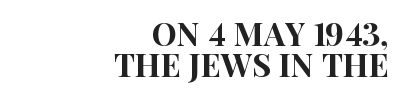
The image shows 32 px condensed sans-serif type, upright; set right-aligned, tight line spacing (0.96x), normal letter spacing, not underlined; high stroke contrast and a large x-height.
